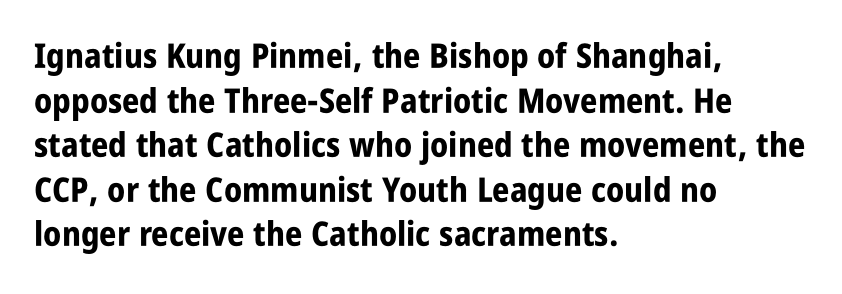
The ragged edge is on the right, which tells us the setting is flush left. The passage shown stacks its lines at a standard gap. You could not count columns in this text — the font is proportionally spaced. Unmarked baselines from the first word to the last. This is sans-serif lettering, the kind often seen on screens and signage. The letters sit at their default tracking, neither squeezed nor spread.
